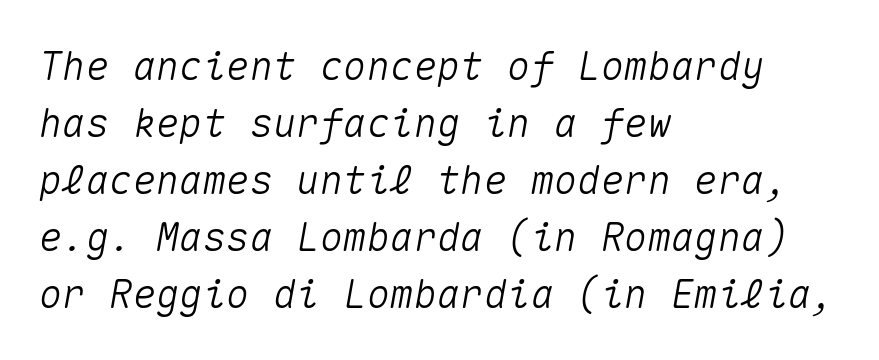
Visually the block forms a straight wall on the left and a jagged coastline on the right. Here the designer chose a console-style face with uniform glyph widths. Designer's note — italics engaged. The baseline area is clear. Whoever set this chose a conventional vertical rhythm.
